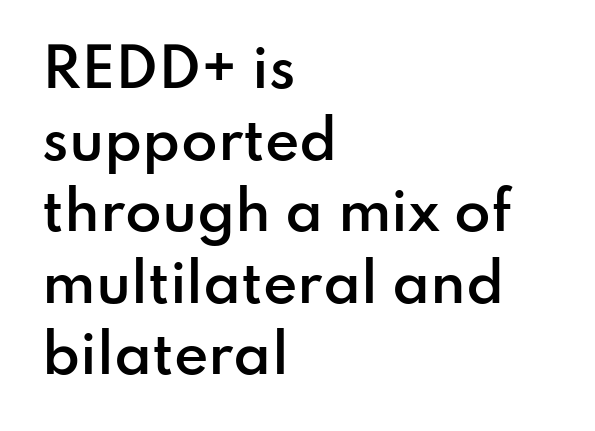
In terms of weight, the rendering is demibold, just under bold. Compared with typical paragraphs, the rows here are spaced about the same. Note: no serifs on the glyphs. A typesetter would call this proportional, since set widths differ per character. Tall strokes in this sample are plumb rather than angled.
